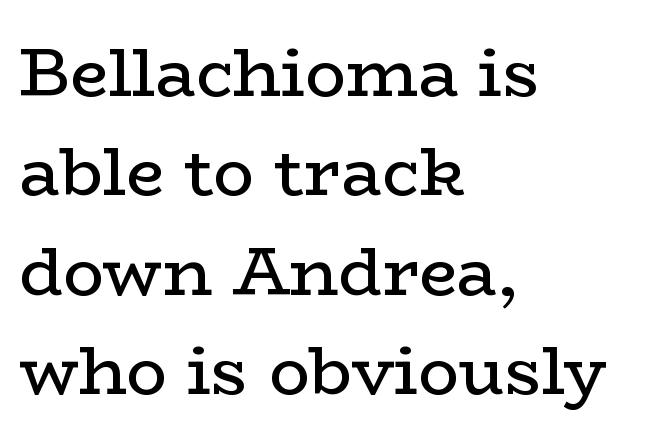
The image shows 68 px regular-weight, wide serif type, upright; set left-aligned, normal line spacing (1.46x), normal letter spacing, not underlined; low stroke contrast and a medium x-height.
